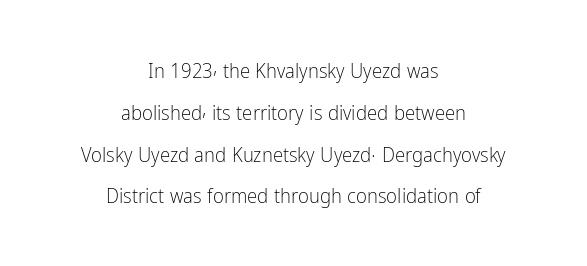
{"italic": "no", "bold": "no", "underline": "no", "align": "center", "line_spacing": "loose", "line_spacing_ratio": 1.99, "letter_spacing": "normal", "letter_spacing_em": 0.0, "glyph_px": 21}
